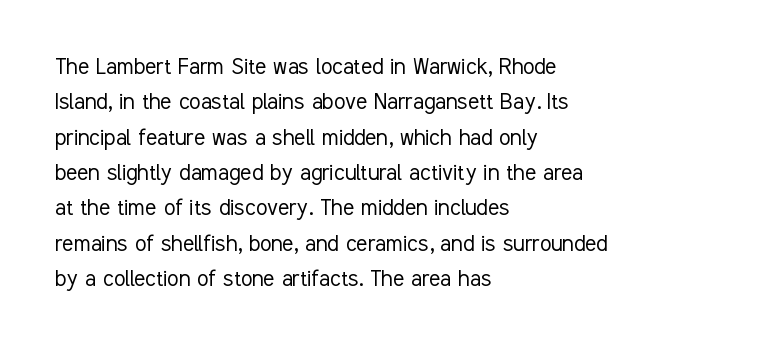
Q: Is the text bold? A: No.
Q: Is the text italic (slanted)? A: No, it is upright.
Q: Is the text underlined? A: No.
Q: How is the paragraph aligned? A: Left-aligned.
Q: Is the spacing between letters normal or unusually wide? A: Normal.
Q: Is the spacing between lines tight, normal or loose? A: Normal.
